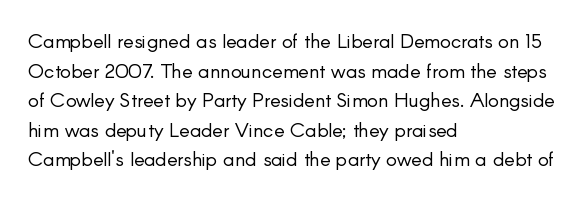
The image shows 20 px text type, upright; set left-aligned, normal line spacing (1.48x), normal letter spacing, not underlined.
